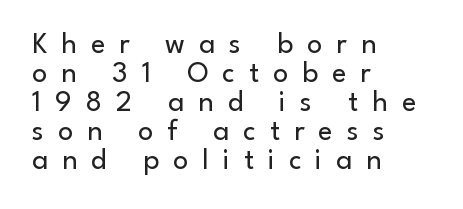
Q: Is the text bold? A: No.
Q: Is the text italic (slanted)? A: No, it is upright.
Q: Is the typeface a serif or a sans-serif typeface? A: Sans-serif.
Q: Is the text underlined? A: No.
Q: How is the paragraph aligned? A: Left-aligned.
Q: Is the spacing between letters normal or unusually wide? A: Unusually wide.
Q: Is the spacing between lines tight, normal or loose? A: Tight.
Q: Width (condensed, normal, or wide)? A: Normal.
Q: Stroke contrast? A: Low.
Q: x-height? A: Small.
Q: Monospaced? A: No.
